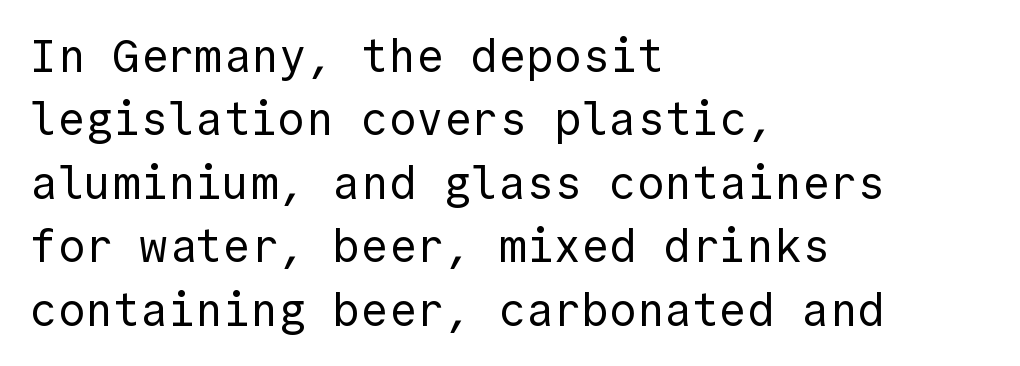
{"serif": "no", "italic": "no", "bold": "no", "weight": "regular", "width": "normal", "x_height": "medium", "monospaced": "yes", "underline": "no", "align": "left", "line_spacing": "normal", "line_spacing_ratio": 1.38, "letter_spacing": "normal", "letter_spacing_em": 0.0, "glyph_px": 46}
